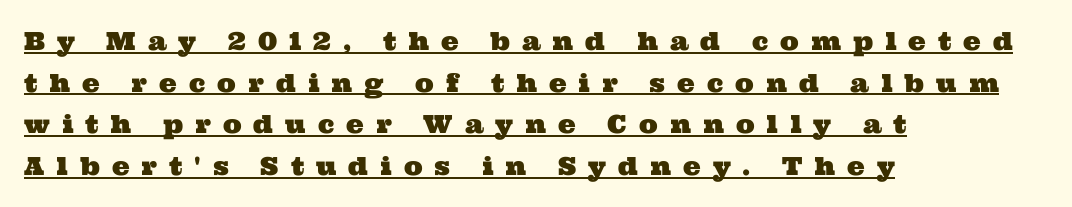
{"underline": "yes", "align": "left", "line_spacing": "normal", "line_spacing_ratio": 1.67, "letter_spacing": "wide", "letter_spacing_em": 0.48, "glyph_px": 25}
